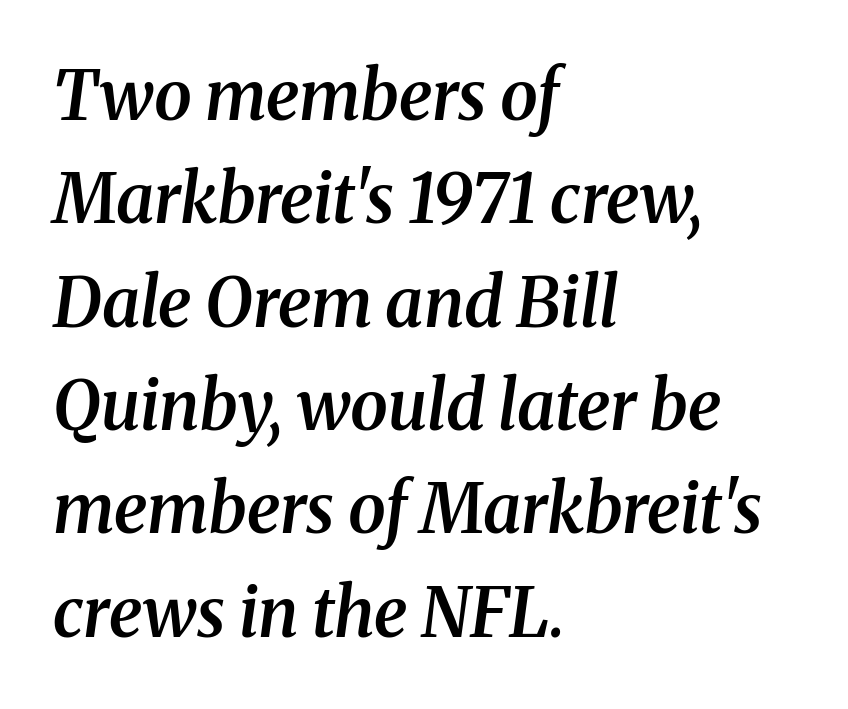
{"serif": "yes", "italic": "yes", "lean": "right", "slant_degrees": 8, "bold": "semi", "weight": "semibold", "width": "normal", "stroke_contrast": "medium", "x_height": "medium", "monospaced": "no", "underline": "no", "align": "left", "line_spacing": "normal", "line_spacing_ratio": 1.52, "letter_spacing": "normal", "letter_spacing_em": 0.0, "glyph_px": 68}
